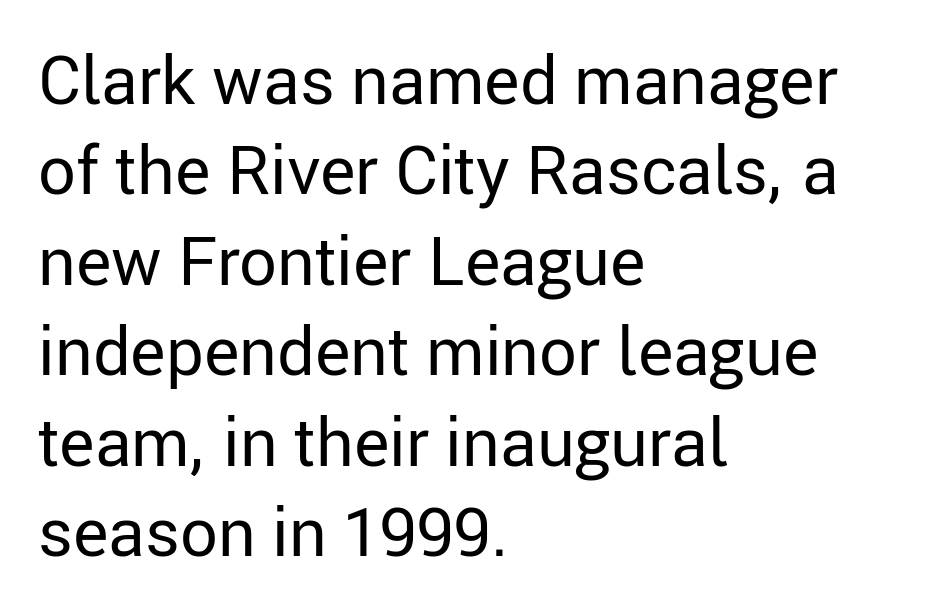
Q: Is the text bold? A: No.
Q: Is the text italic (slanted)? A: No, it is upright.
Q: Is the typeface a serif or a sans-serif typeface? A: Sans-serif.
Q: Is the text underlined? A: No.
Q: How is the paragraph aligned? A: Left-aligned.
Q: Is the spacing between letters normal or unusually wide? A: Normal.
Q: Is the spacing between lines tight, normal or loose? A: Normal.
Q: Width (condensed, normal, or wide)? A: Normal.
Q: Stroke contrast? A: Low.
Q: x-height? A: Medium.
Q: Monospaced? A: No.
